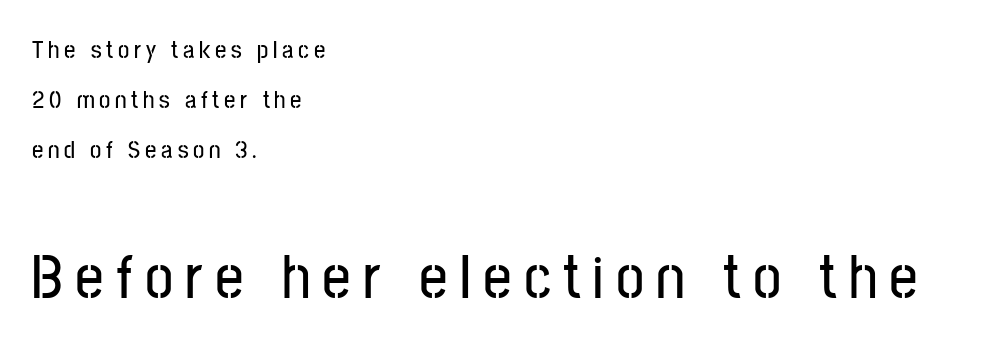
{"serif": "no", "italic": "no", "width": "condensed", "stroke_contrast": "low", "x_height": "medium", "monospaced": "no", "underline": "no", "align": "left", "line_spacing": "loose", "line_spacing_ratio": 2.01, "larger_block": "second", "size_ratio": 2.52, "glyph_px": 63}
